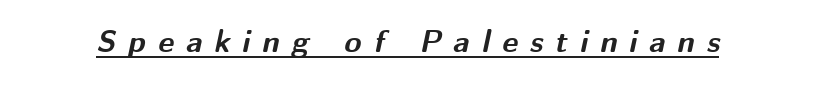
The image shows 31 px bold type, italic (leaning right); set unusually wide letter spacing (+0.39 em), underlined; medium stroke contrast and a medium x-height.
